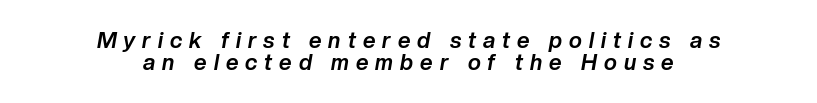
The image shows 22 px bold type, italic (leaning right); set centered, tight line spacing (0.99x), unusually wide letter spacing (+0.32 em), not underlined.
